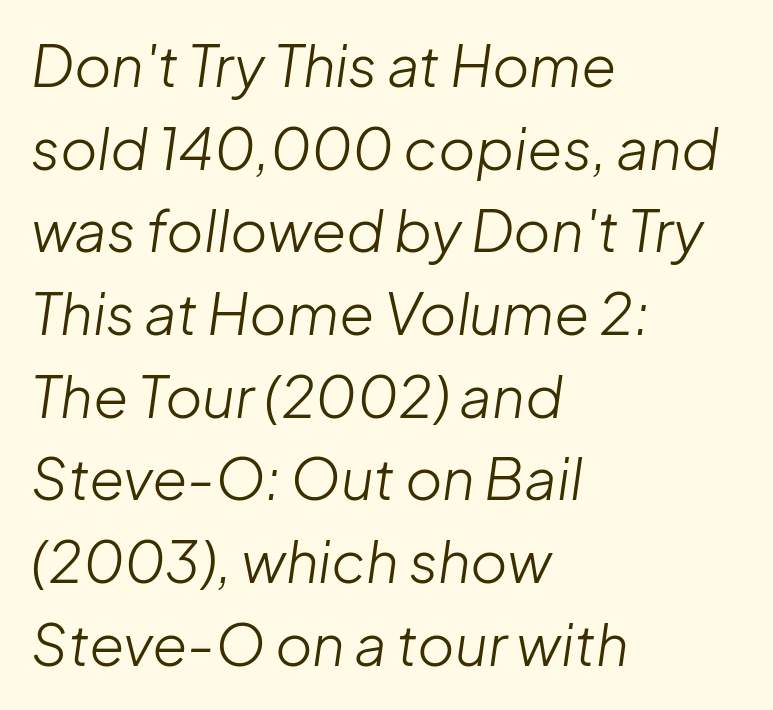
Is there much room between lines? A standard amount, neither cramped nor airy. The tracking reads as untouched default to a designer's eye. These lines are rendered in a variable-pitch font. Where is the straight margin? On the left. Is the type heavy? It reads as light-to-regular instead.
